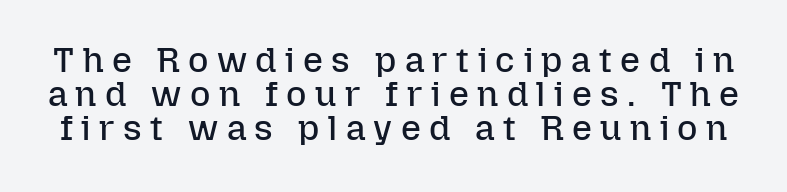
The image shows 35 px regular-weight type, upright; set tight line spacing (0.97x), unusually wide letter spacing (+0.24 em), not underlined; low stroke contrast and a medium x-height.
